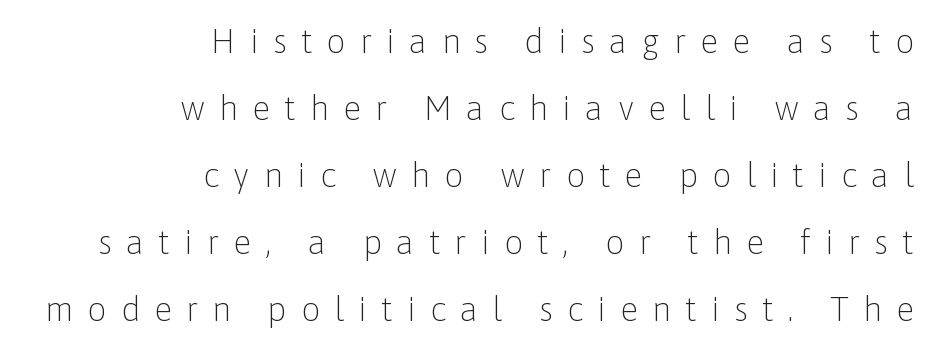
Q: Is the text bold? A: No.
Q: Is the text italic (slanted)? A: No, it is upright.
Q: Is the typeface a serif or a sans-serif typeface? A: Sans-serif.
Q: Is the text underlined? A: No.
Q: How is the paragraph aligned? A: Right-aligned.
Q: Is the spacing between letters normal or unusually wide? A: Unusually wide.
Q: Is the spacing between lines tight, normal or loose? A: Loose.
Q: Width (condensed, normal, or wide)? A: Normal.
Q: Stroke contrast? A: Low.
Q: x-height? A: Medium.
Q: Monospaced? A: No.
